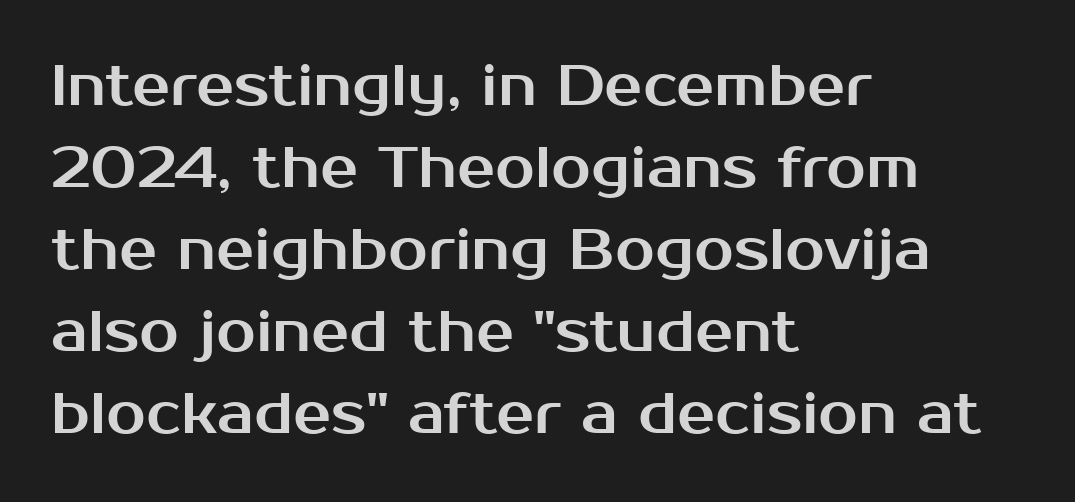
Q: Is the text italic (slanted)? A: No, it is upright.
Q: Is the typeface a serif or a sans-serif typeface? A: Sans-serif.
Q: Is the text underlined? A: No.
Q: How is the paragraph aligned? A: Left-aligned.
Q: Is the spacing between letters normal or unusually wide? A: Normal.
Q: Is the spacing between lines tight, normal or loose? A: Normal.
Q: Width (condensed, normal, or wide)? A: Normal.
Q: Stroke contrast? A: Medium.
Q: x-height? A: Medium.
Q: Monospaced? A: No.
